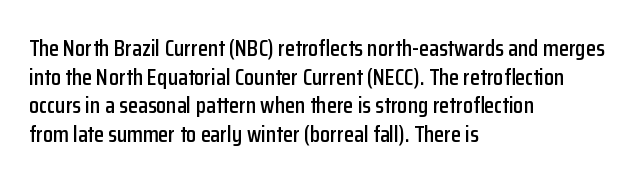
{"italic": "no", "underline": "no", "align": "left", "line_spacing_ratio": 1.24, "letter_spacing": "normal", "letter_spacing_em": 0.0, "glyph_px": 23}
